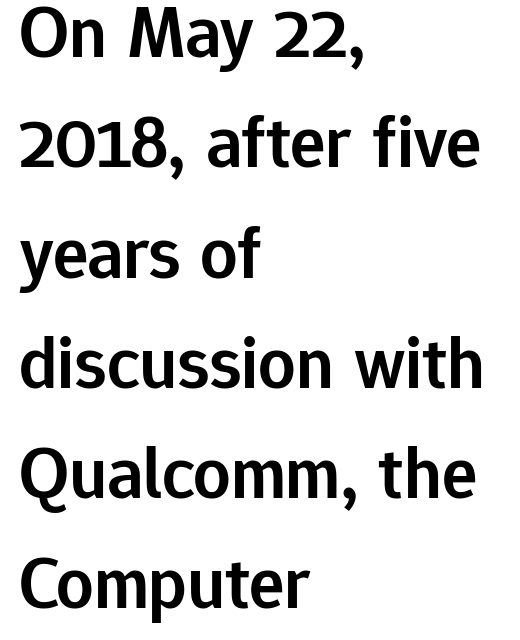
The image shows 74 px semibold sans-serif type, upright; set left-aligned, normal line spacing (1.49x), normal letter spacing, not underlined; low stroke contrast and a medium x-height.
